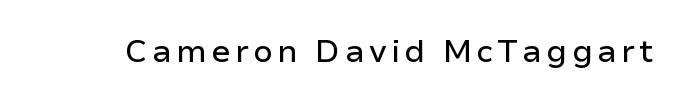
The gap between lines stays unmarked. In terms of posture, this sample is upright. The face used here is a sans, in the tradition of grotesques and geometrics. Do the characters align in a grid? No, the font is proportional.
